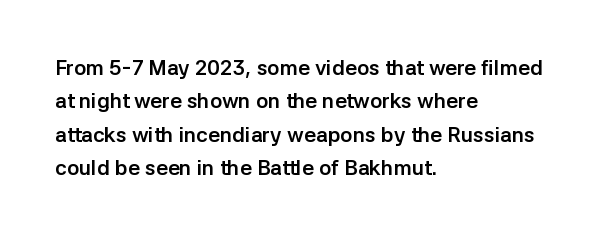
Q: Is the text bold? A: Yes.
Q: Is the text italic (slanted)? A: No, it is upright.
Q: Is the text underlined? A: No.
Q: How is the paragraph aligned? A: Left-aligned.
Q: Is the spacing between letters normal or unusually wide? A: Normal.
Q: Is the spacing between lines tight, normal or loose? A: Normal.
